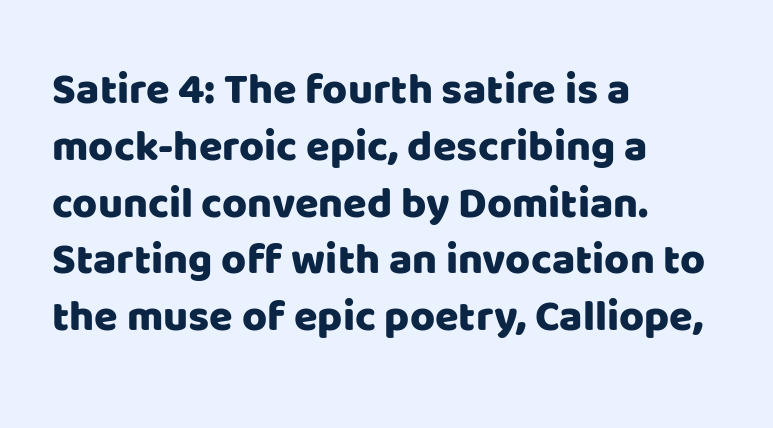
Q: Is the text italic (slanted)? A: No, it is upright.
Q: Is the typeface a serif or a sans-serif typeface? A: Sans-serif.
Q: Is the text underlined? A: No.
Q: How is the paragraph aligned? A: Left-aligned.
Q: Is the spacing between letters normal or unusually wide? A: Normal.
Q: Is the spacing between lines tight, normal or loose? A: Normal.
Q: Width (condensed, normal, or wide)? A: Normal.
Q: Stroke contrast? A: Low.
Q: x-height? A: Large.
Q: Monospaced? A: No.
